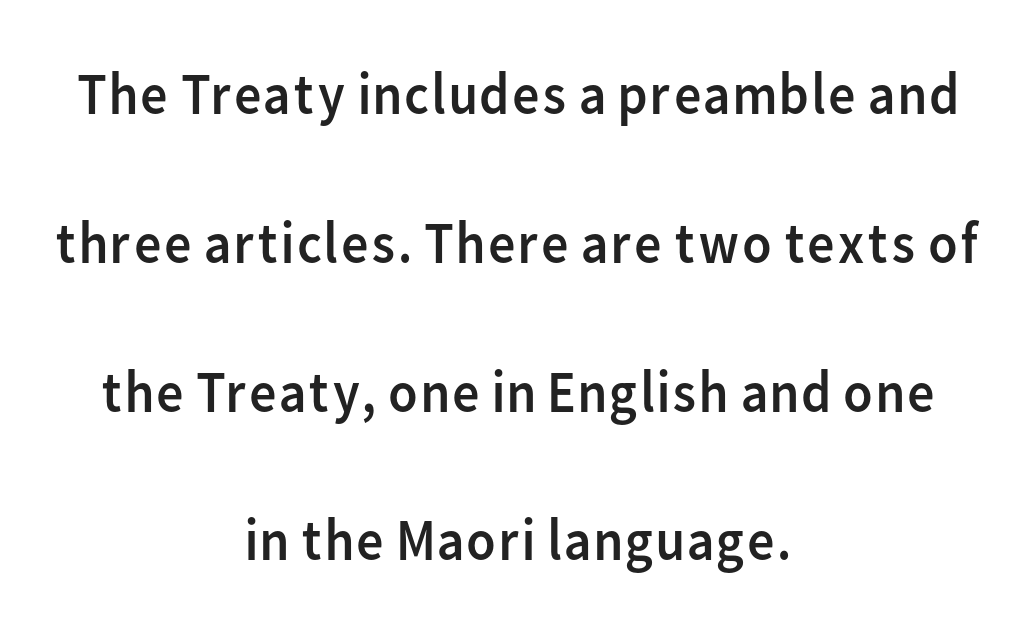
{"serif": "no", "italic": "no", "bold": "no", "weight": "regular", "width": "normal", "stroke_contrast": "low", "x_height": "medium", "monospaced": "no", "underline": "no", "align": "center", "line_spacing": "loose", "line_spacing_ratio": 2.48, "letter_spacing": "normal", "letter_spacing_em": 0.0, "glyph_px": 60}
